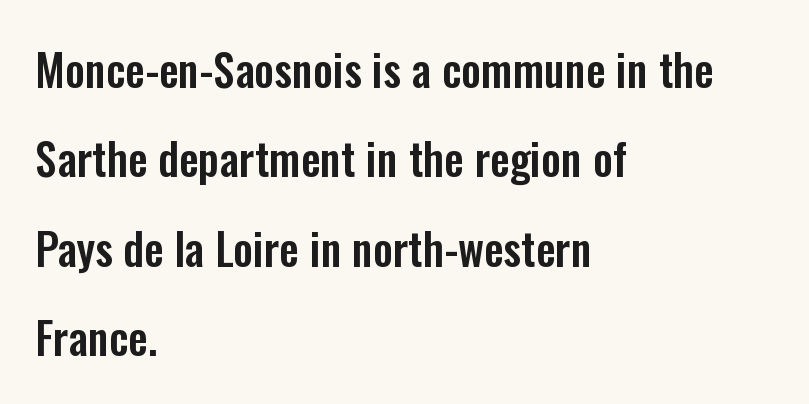
{"serif": "no", "italic": "no", "width": "condensed", "stroke_contrast": "low", "x_height": "medium", "monospaced": "no", "underline": "no", "align": "left", "line_spacing": "loose", "line_spacing_ratio": 2.03, "letter_spacing": "normal", "letter_spacing_em": 0.0, "glyph_px": 44}
